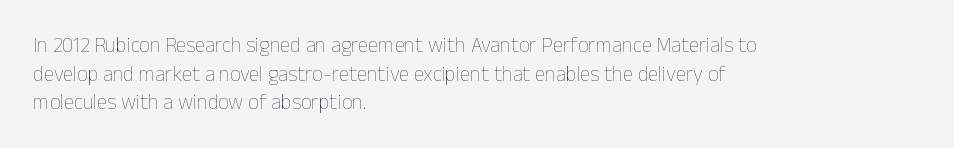
Q: Is the text bold? A: No.
Q: Is the text italic (slanted)? A: No, it is upright.
Q: Is the text underlined? A: No.
Q: How is the paragraph aligned? A: Left-aligned.
Q: Is the spacing between letters normal or unusually wide? A: Normal.
Q: Is the spacing between lines tight, normal or loose? A: Normal.
